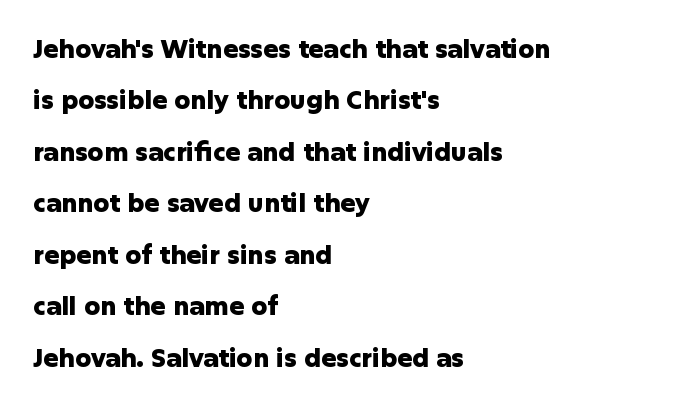
The image shows 25 px bold type, upright; set left-aligned, loose line spacing (2.06x), normal letter spacing, not underlined.
